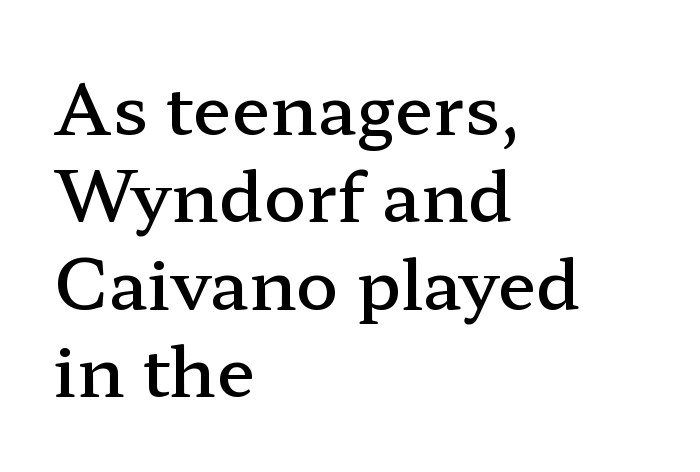
Style check: upright. The passage shown is typed in a proportional face where columns would drift. What weight is shown? A semibold, between regular and bold. Line beginnings align vertically; line endings do not.
